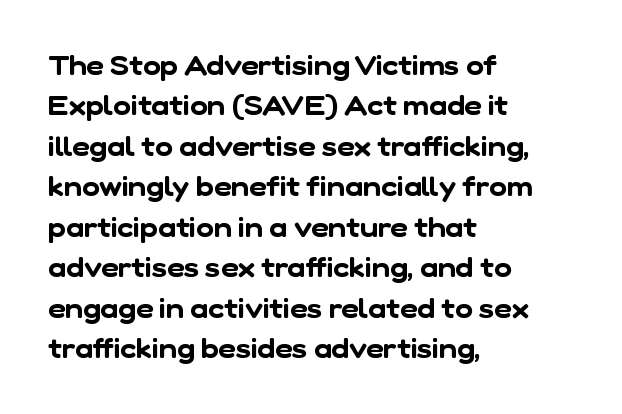
{"underline": "no", "align": "left", "line_spacing": "normal", "line_spacing_ratio": 1.5, "letter_spacing": "normal", "letter_spacing_em": 0.0, "glyph_px": 27}
